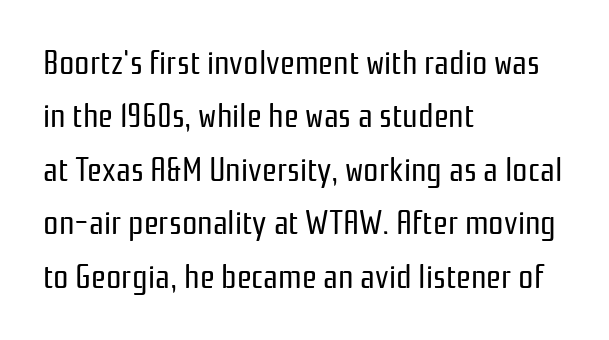
The horizontal fit of the characters is conventional and even. No chunkiness to these letters — they're not bold. Note the varied advance widths — an 'i' is clearly narrower than an 'm'. Teacher's note: observe the even left margin — that is flush-left alignment. Bare-footed words on every line. Horizontal bands of white between lines are of average thickness.
